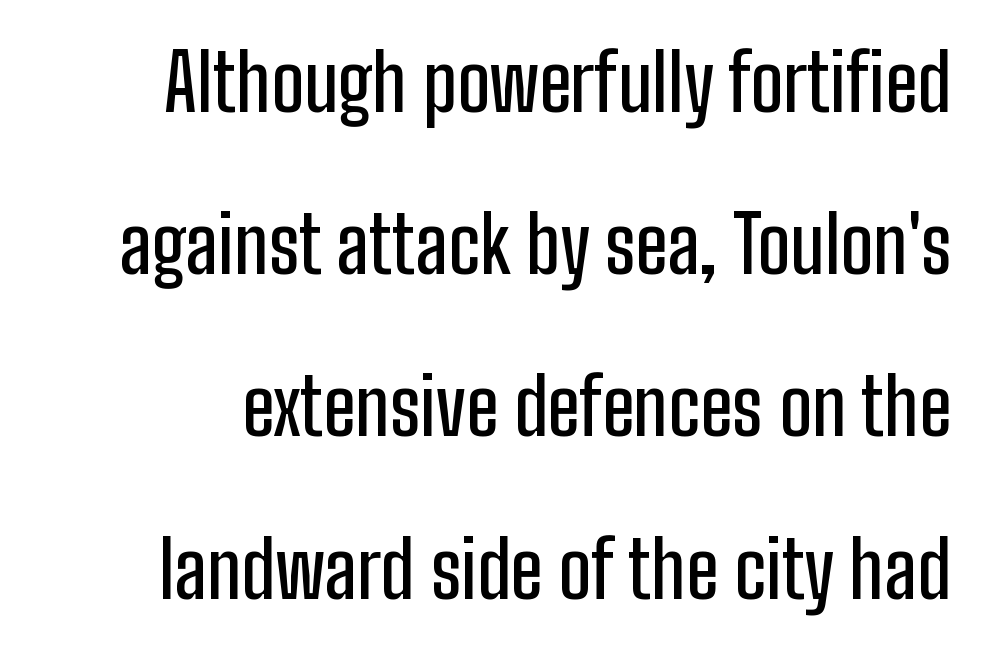
Q: Is the text italic (slanted)? A: No, it is upright.
Q: Is the typeface a serif or a sans-serif typeface? A: Sans-serif.
Q: Is the text underlined? A: No.
Q: Is the spacing between letters normal or unusually wide? A: Normal.
Q: Is the spacing between lines tight, normal or loose? A: Loose.
Q: Width (condensed, normal, or wide)? A: Condensed.
Q: Stroke contrast? A: Low.
Q: x-height? A: Medium.
Q: Monospaced? A: No.
